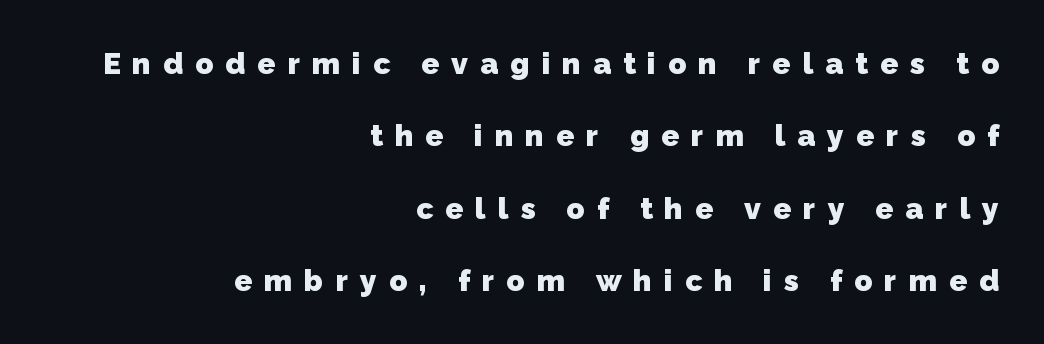
{"serif": "no", "bold": "yes", "weight": "heavy", "width": "normal", "stroke_contrast": "low", "x_height": "medium", "monospaced": "no", "underline": "no", "align": "right", "line_spacing": "loose", "line_spacing_ratio": 2.41, "letter_spacing": "wide", "letter_spacing_em": 0.4, "glyph_px": 30}
